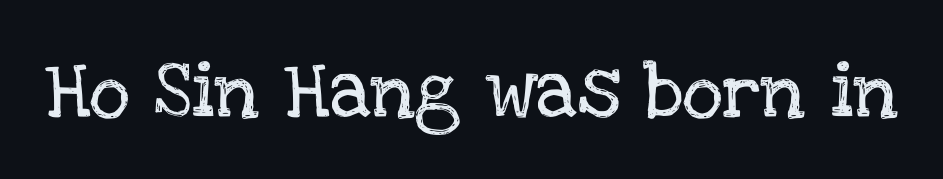
The image shows 57 px serif type, upright; set normal letter spacing, not underlined; low stroke contrast and a large x-height.
